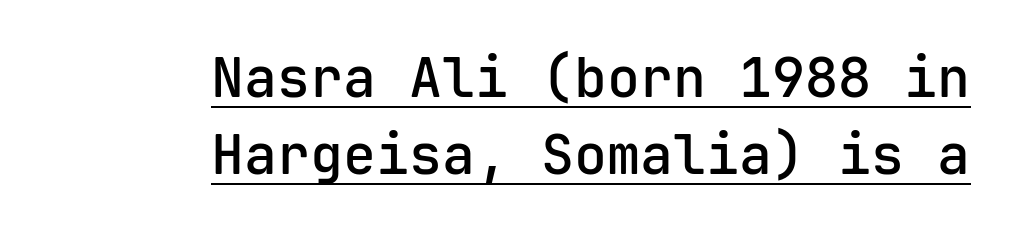
Every row of glyphs terminates at an identical x-position on the right. You can tell from the bare stems that sans-serif type was used. This is moderately heavy type, rendered in semibold. The string is rendered with underlining switched on.
